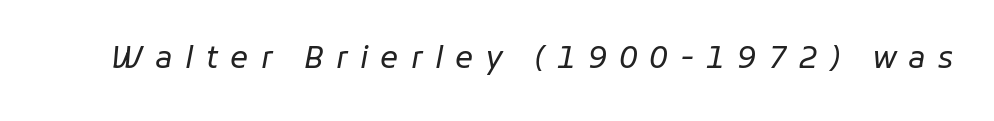
The weight tops out at a normal text grade. The specimen omits any rule beneath the text block's lines. Observe the lean: these are italic letterforms. Looks like regular typesetting: each glyph gets only the width it needs. What stands out about the letter spacing? Its width — letters are far apart.
